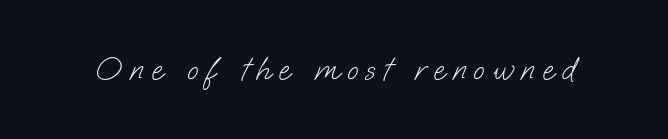
Q: Is the text bold? A: No.
Q: Is the typeface a serif or a sans-serif typeface? A: Sans-serif.
Q: Is the text underlined? A: No.
Q: Is the spacing between letters normal or unusually wide? A: Unusually wide.
Q: Width (condensed, normal, or wide)? A: Normal.
Q: Stroke contrast? A: Low.
Q: x-height? A: Small.
Q: Monospaced? A: No.
